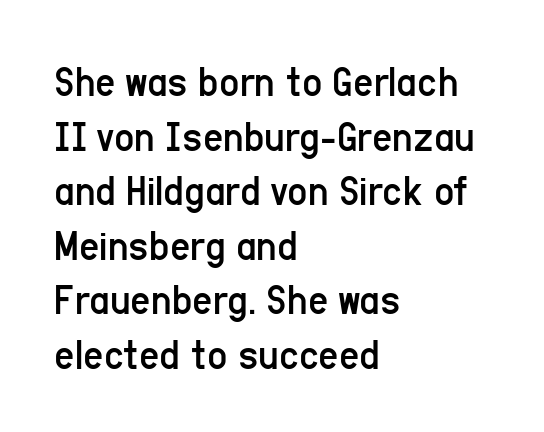
Q: Is the text bold? A: No.
Q: Is the text italic (slanted)? A: No, it is upright.
Q: Is the typeface a serif or a sans-serif typeface? A: Sans-serif.
Q: Is the text underlined? A: No.
Q: How is the paragraph aligned? A: Left-aligned.
Q: Is the spacing between letters normal or unusually wide? A: Normal.
Q: Width (condensed, normal, or wide)? A: Condensed.
Q: Stroke contrast? A: Low.
Q: x-height? A: Medium.
Q: Monospaced? A: No.
